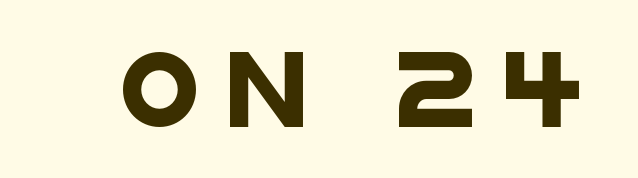
The image shows 73 px wide sans-serif type; set unusually wide letter spacing (+0.36 em), not underlined; low stroke contrast and a large x-height.
